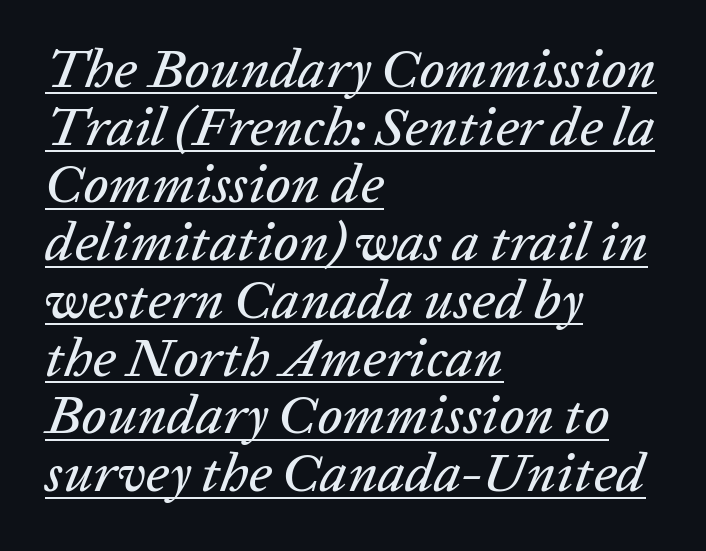
Is the letter spacing exaggerated? No — it looks like the ordinary default. Each letter keeps its own natural width here, so spacing adapts to shape. The string is rendered with underlining switched on. The lines are quadded left.
